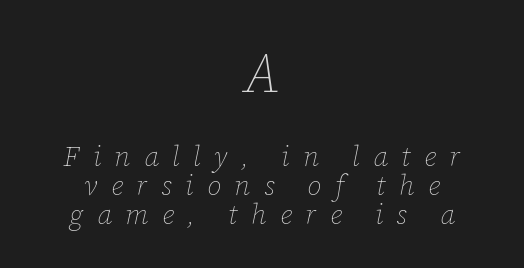
The image shows 56 px thin type, italic (leaning right); set centered, tight line spacing (1.04x), unusually wide letter spacing (+0.48 em), not underlined; the first (top) block is 2.0x larger; low stroke contrast and a medium x-height.
